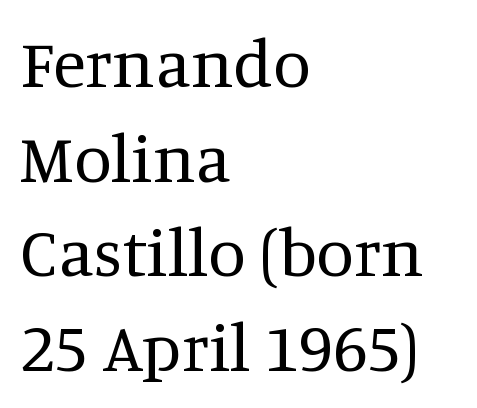
Think of a printed novel: that variable character pitch is what you see here. Compared with typical paragraphs, the rows here are spaced about the same. Stroke terminals: seriffed. The rendering anchors every line to the left-hand side. Characters follow at the spacing the type designer built in.
